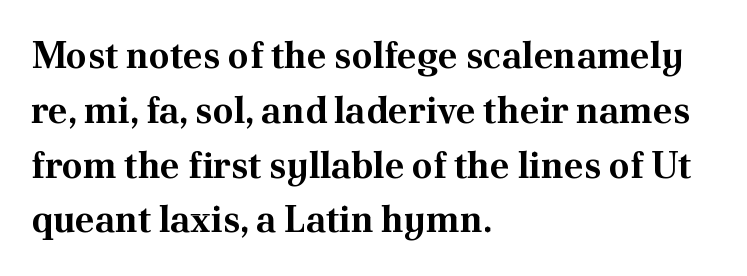
Stroke terminals: seriffed. Rendered with straight, roman letterforms. The passage shown is emphatically bold. This sample uses plain, unmodified letter spacing. Rows of type keep a routine distance in the vertical direction.
